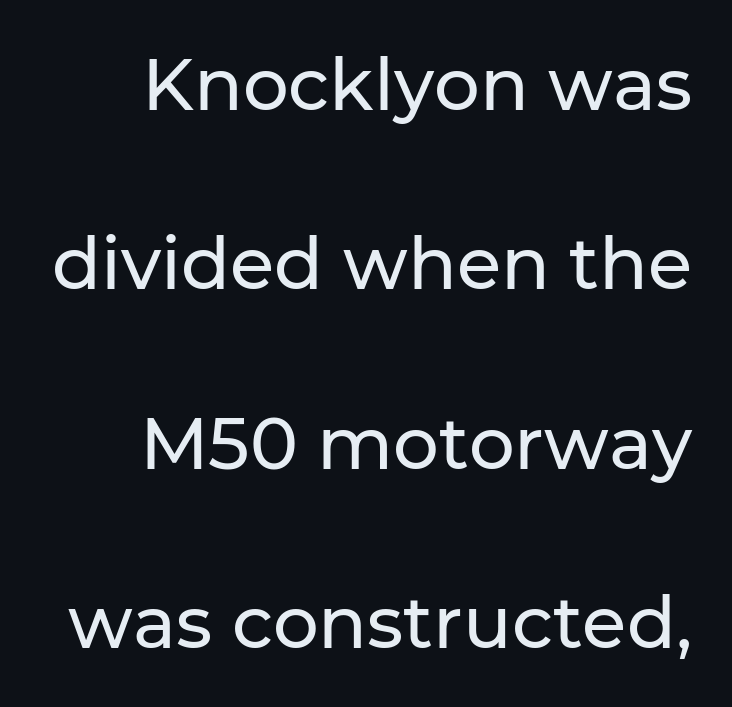
Q: Is the text italic (slanted)? A: No, it is upright.
Q: Is the typeface a serif or a sans-serif typeface? A: Sans-serif.
Q: Is the text underlined? A: No.
Q: How is the paragraph aligned? A: Right-aligned.
Q: Is the spacing between letters normal or unusually wide? A: Normal.
Q: Is the spacing between lines tight, normal or loose? A: Loose.
Q: Width (condensed, normal, or wide)? A: Normal.
Q: Stroke contrast? A: Low.
Q: x-height? A: Medium.
Q: Monospaced? A: No.
